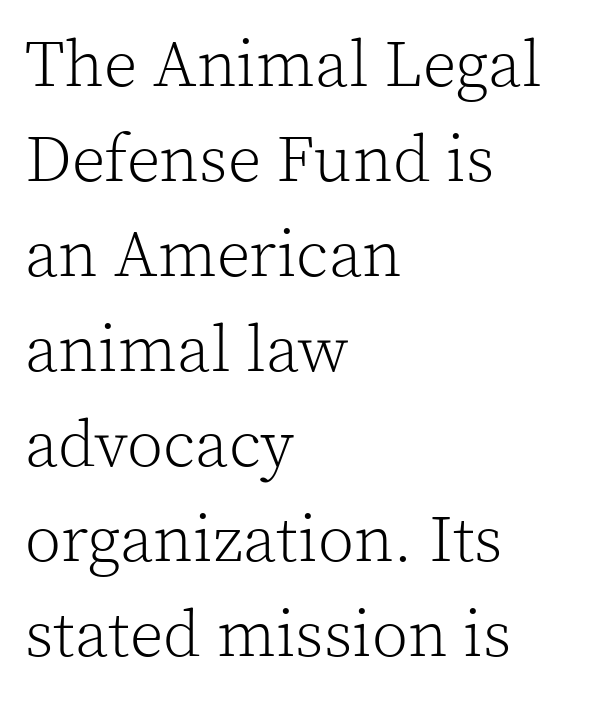
Q: Is the text bold? A: No.
Q: Is the text italic (slanted)? A: No, it is upright.
Q: Is the typeface a serif or a sans-serif typeface? A: Serif.
Q: Is the text underlined? A: No.
Q: How is the paragraph aligned? A: Left-aligned.
Q: Is the spacing between letters normal or unusually wide? A: Normal.
Q: Is the spacing between lines tight, normal or loose? A: Normal.
Q: Width (condensed, normal, or wide)? A: Normal.
Q: x-height? A: Medium.
Q: Monospaced? A: No.
